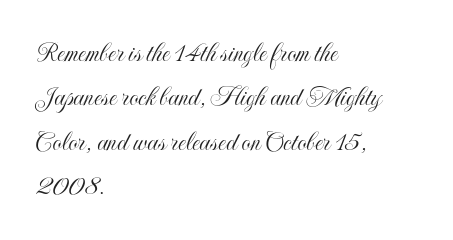
The image shows 29 px condensed type; set left-aligned, normal line spacing (1.53x), normal letter spacing, not underlined; a small x-height.
